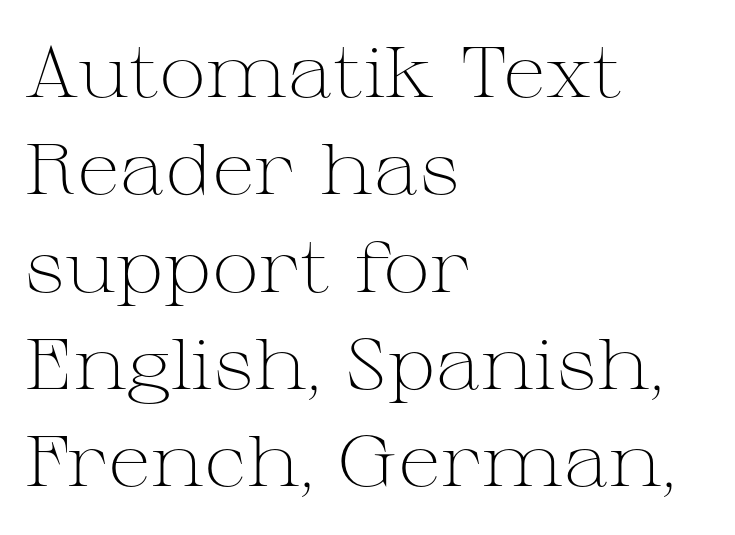
{"serif": "yes", "italic": "no", "bold": "no", "weight": "light", "width": "wide", "stroke_contrast": "medium", "x_height": "medium", "monospaced": "no", "underline": "no", "align": "left", "line_spacing": "normal", "line_spacing_ratio": 1.37, "letter_spacing": "normal", "letter_spacing_em": 0.0, "glyph_px": 71}
